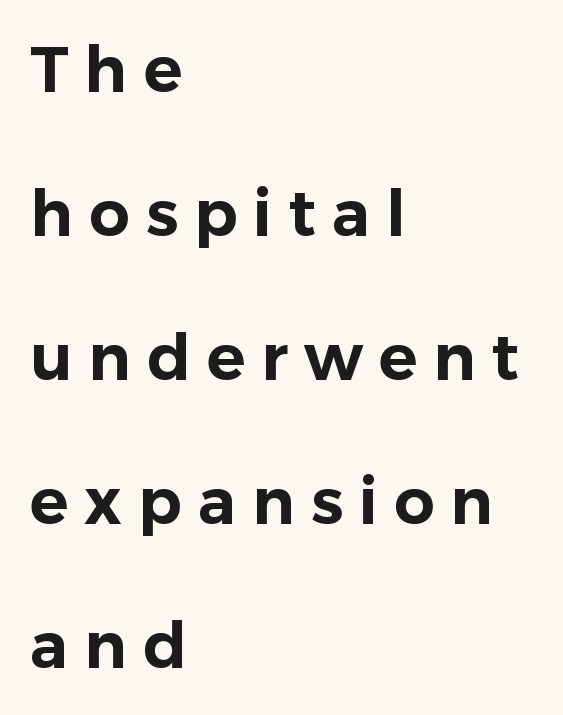
Ascenders rise straight up at ninety degrees. The horizontal fit of the characters is loose and conspicuously gappy. A clean baseline with only descenders dipping below it. A student would call this left alignment; a typographer would say flush left, rag right.
